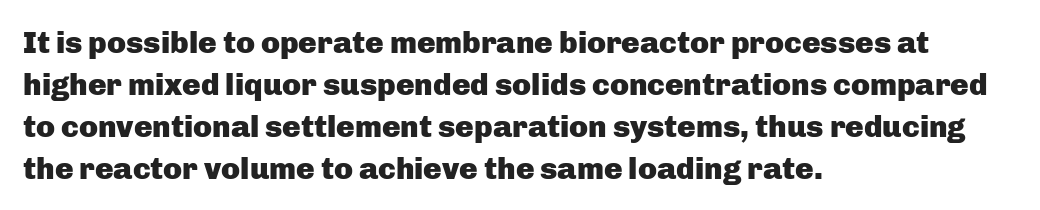
{"serif": "no", "italic": "no", "bold": "yes", "weight": "heavy", "width": "normal", "stroke_contrast": "low", "x_height": "medium", "monospaced": "no", "underline": "no", "align": "left", "line_spacing": "normal", "line_spacing_ratio": 1.35, "letter_spacing": "normal", "letter_spacing_em": 0.0, "glyph_px": 31}
